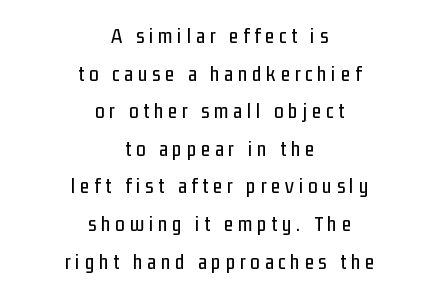
Q: Is the text italic (slanted)? A: No, it is upright.
Q: Is the text underlined? A: No.
Q: How is the paragraph aligned? A: Centered.
Q: Is the spacing between letters normal or unusually wide? A: Unusually wide.
